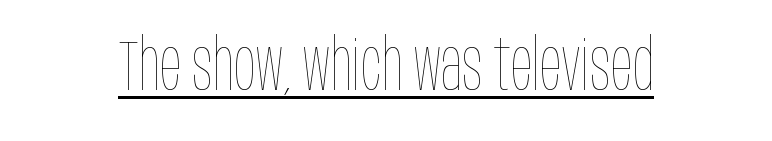
Q: Is the text bold? A: No.
Q: Is the text italic (slanted)? A: No, it is upright.
Q: Is the text underlined? A: Yes.
Q: Is the spacing between letters normal or unusually wide? A: Normal.
Q: Width (condensed, normal, or wide)? A: Condensed.
Q: Stroke contrast? A: Low.
Q: x-height? A: Large.
Q: Monospaced? A: No.
